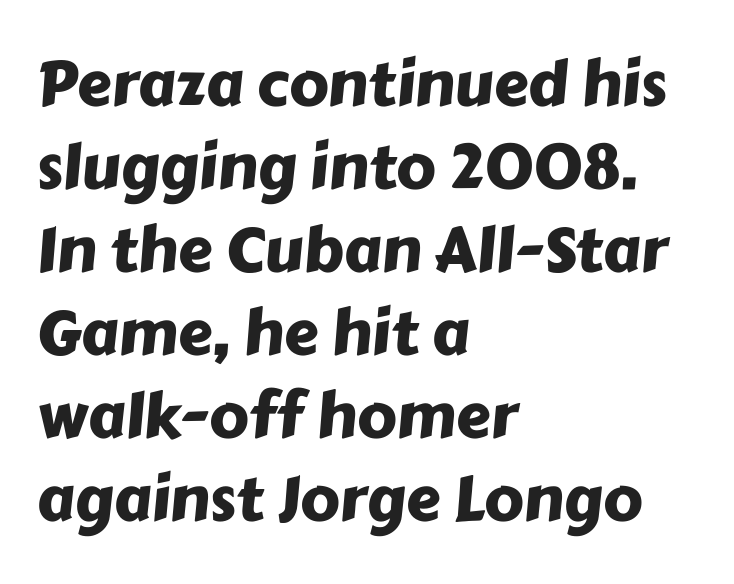
{"serif": "no", "width": "normal", "stroke_contrast": "low", "x_height": "medium", "monospaced": "no", "underline": "no", "align": "left", "line_spacing": "normal", "line_spacing_ratio": 1.34, "letter_spacing": "normal", "letter_spacing_em": 0.0, "glyph_px": 62}
